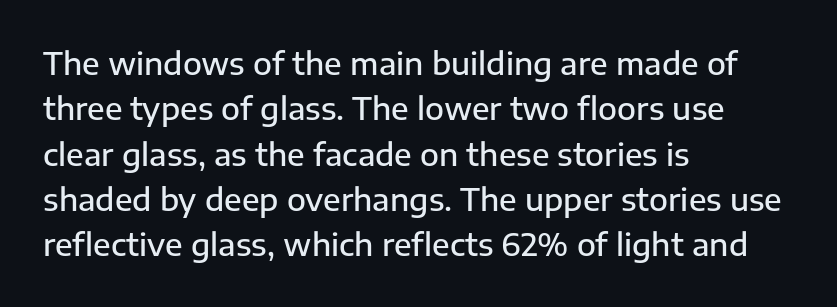
{"serif": "no", "italic": "no", "bold": "semi", "weight": "semibold", "width": "normal", "stroke_contrast": "low", "x_height": "medium", "monospaced": "no", "underline": "no", "align": "left", "line_spacing": "normal", "line_spacing_ratio": 1.46, "letter_spacing": "normal", "letter_spacing_em": 0.0, "glyph_px": 31}
